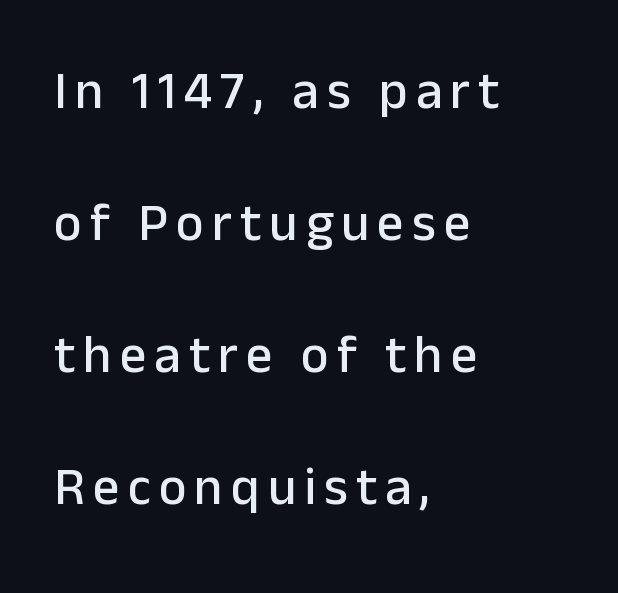
Q: Is the text italic (slanted)? A: No, it is upright.
Q: Is the typeface a serif or a sans-serif typeface? A: Sans-serif.
Q: Is the text underlined? A: No.
Q: How is the paragraph aligned? A: Left-aligned.
Q: Is the spacing between lines tight, normal or loose? A: Loose.
Q: Width (condensed, normal, or wide)? A: Normal.
Q: Stroke contrast? A: Low.
Q: x-height? A: Medium.
Q: Monospaced? A: No.
